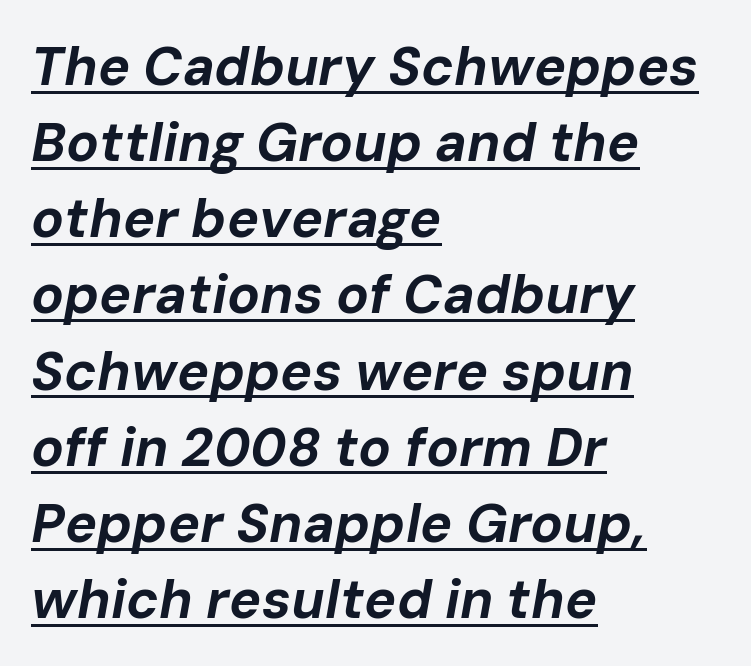
The image shows 54 px bold type, italic (leaning right); set left-aligned, normal line spacing (1.41x), normal letter spacing, underlined; low stroke contrast and a medium x-height.
